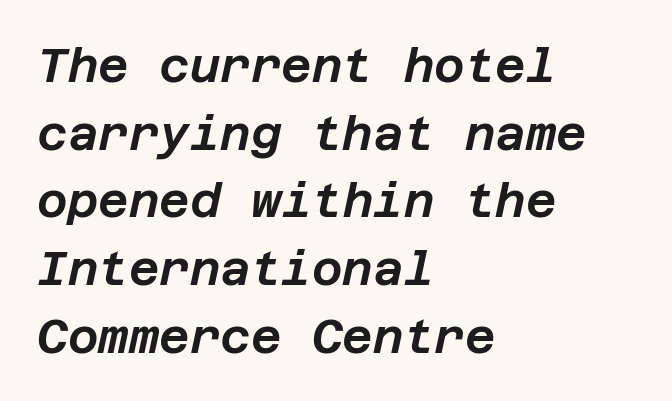
Q: Is the text italic (slanted)? A: Yes, it leans right by about 12 degrees.
Q: Is the text underlined? A: No.
Q: How is the paragraph aligned? A: Left-aligned.
Q: Is the spacing between letters normal or unusually wide? A: Normal.
Q: Is the spacing between lines tight, normal or loose? A: Normal.
Q: Width (condensed, normal, or wide)? A: Normal.
Q: Stroke contrast? A: Low.
Q: x-height? A: Large.
